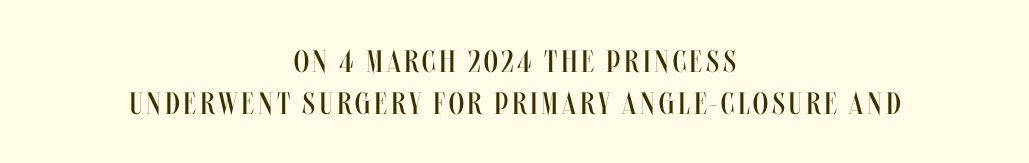
The image shows 31 px regular-weight, condensed type, upright; set centered, normal line spacing (1.37x), not underlined; medium stroke contrast and a large x-height.
